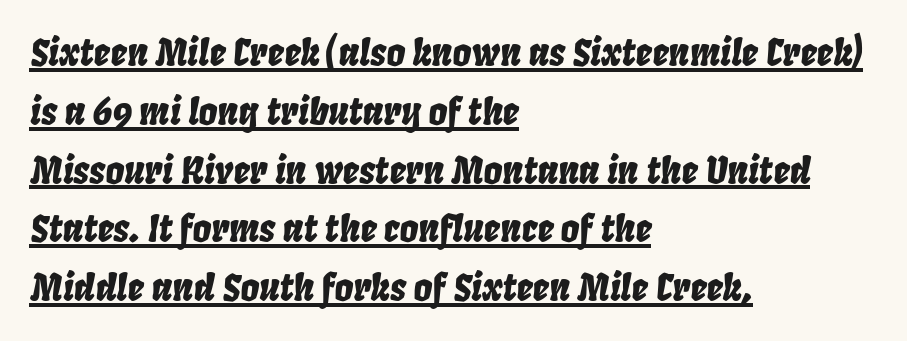
{"italic": "yes", "lean": "right", "slant_degrees": 8, "width": "condensed", "stroke_contrast": "low", "x_height": "large", "monospaced": "no", "underline": "yes", "align": "left", "line_spacing": "normal", "line_spacing_ratio": 1.59, "letter_spacing": "normal", "letter_spacing_em": 0.0, "glyph_px": 37}
